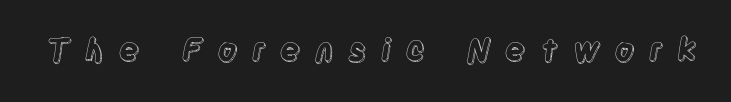
The image shows 31 px condensed type; set unusually wide letter spacing (+0.46 em), not underlined; a large x-height.
